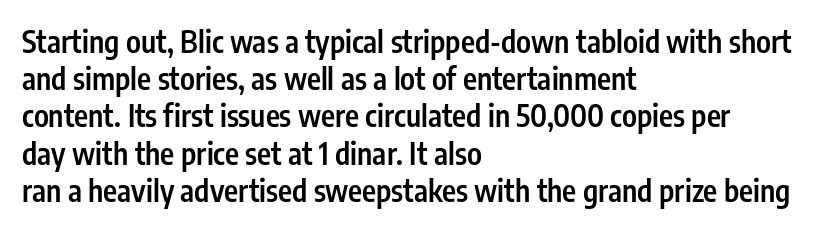
Every stem runs plumb, perpendicular to the baseline. Spacing verdict: proportional, widths tailored to each character. Each word holds together tightly as a unit, with standard inter-letter gaps. The space beneath each line is pristine and unruled. Look at the bottom of the vertical strokes: they stop flat, with no serifs.
